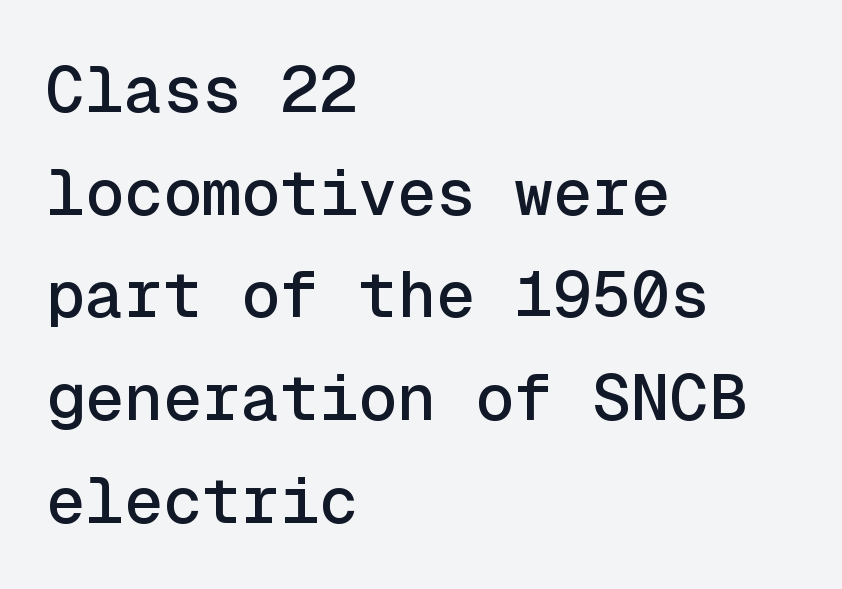
Q: Is the text italic (slanted)? A: No, it is upright.
Q: Is the typeface a serif or a sans-serif typeface? A: Sans-serif.
Q: Is the text underlined? A: No.
Q: How is the paragraph aligned? A: Left-aligned.
Q: Is the spacing between letters normal or unusually wide? A: Normal.
Q: Is the spacing between lines tight, normal or loose? A: Normal.
Q: Width (condensed, normal, or wide)? A: Normal.
Q: x-height? A: Medium.
Q: Monospaced? A: Yes.
